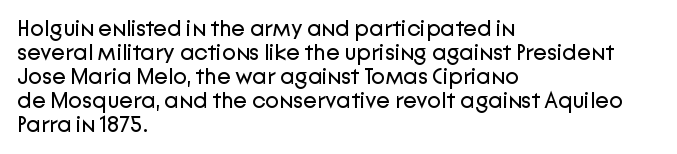
{"italic": "no", "bold": "no", "underline": "no", "align": "left", "line_spacing": "tight", "line_spacing_ratio": 1.04, "letter_spacing": "normal", "letter_spacing_em": 0.0, "glyph_px": 23}
